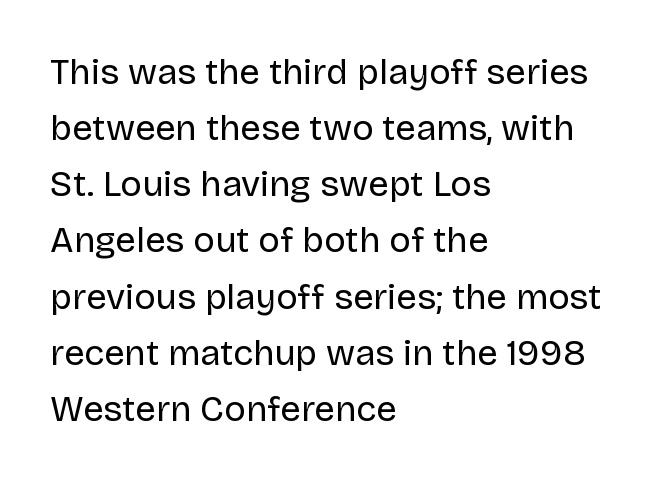
{"serif": "no", "italic": "no", "bold": "no", "weight": "regular", "width": "normal", "stroke_contrast": "low", "x_height": "large", "monospaced": "no", "underline": "no", "align": "left", "line_spacing": "normal", "line_spacing_ratio": 1.56, "letter_spacing": "normal", "letter_spacing_em": 0.0, "glyph_px": 36}
